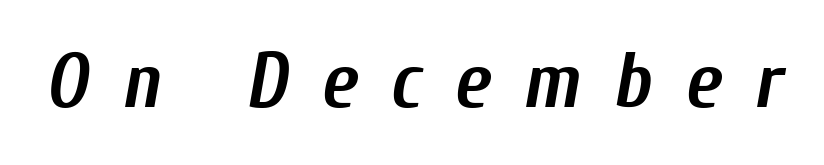
The image shows 78 px semibold, condensed type, italic (leaning right); set unusually wide letter spacing (+0.42 em), not underlined; low stroke contrast and a medium x-height.
